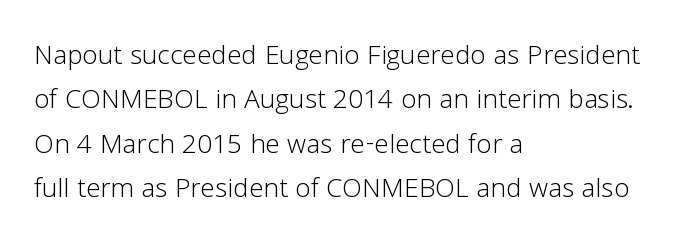
Q: Is the text bold? A: No.
Q: Is the text italic (slanted)? A: No, it is upright.
Q: Is the typeface a serif or a sans-serif typeface? A: Sans-serif.
Q: Is the text underlined? A: No.
Q: How is the paragraph aligned? A: Left-aligned.
Q: Is the spacing between letters normal or unusually wide? A: Normal.
Q: Is the spacing between lines tight, normal or loose? A: Normal.
Q: Width (condensed, normal, or wide)? A: Normal.
Q: Stroke contrast? A: Low.
Q: x-height? A: Medium.
Q: Monospaced? A: No.
